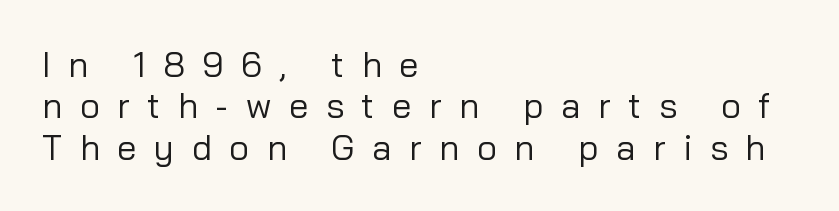
The image shows 35 px regular-weight sans-serif type, upright; set left-aligned, line spacing 1.18x, unusually wide letter spacing (+0.5 em), not underlined; low stroke contrast and a medium x-height.
